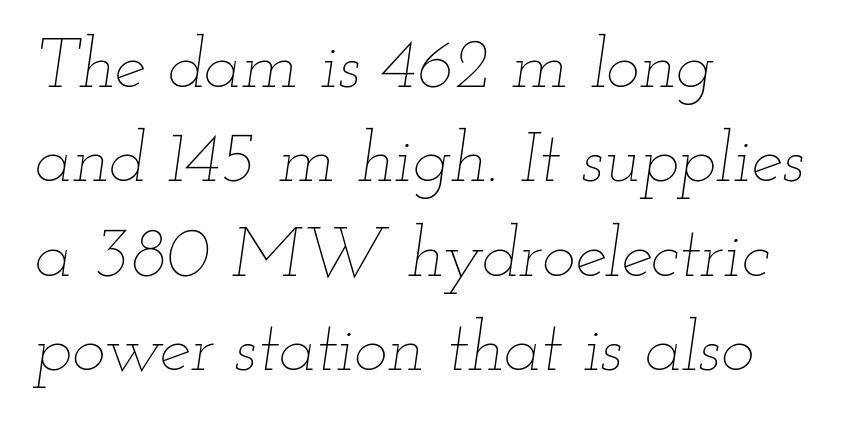
The image shows 71 px thin, wide type, italic (leaning right); set left-aligned, normal line spacing (1.33x), normal letter spacing, not underlined; low stroke contrast and a small x-height.
